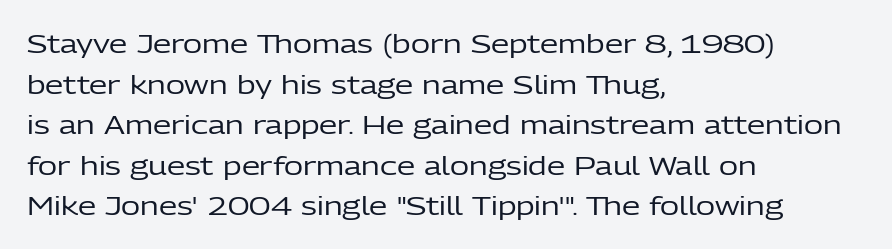
The image shows 26 px text type, upright; set left-aligned, normal line spacing (1.56x), normal letter spacing, not underlined.
